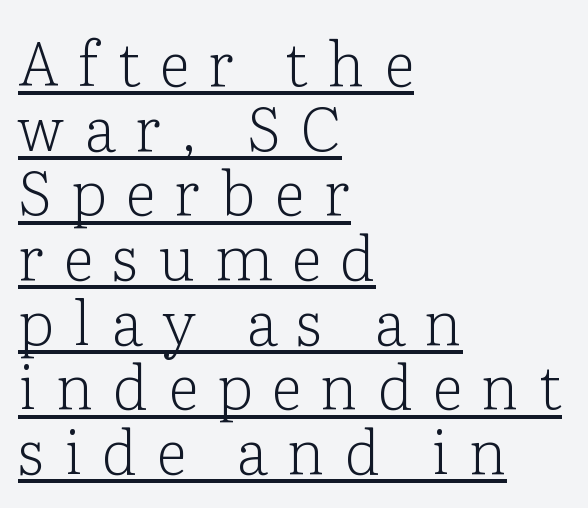
Q: Is the text bold? A: No.
Q: Is the text italic (slanted)? A: No, it is upright.
Q: Is the typeface a serif or a sans-serif typeface? A: Serif.
Q: Is the text underlined? A: Yes.
Q: How is the paragraph aligned? A: Left-aligned.
Q: Is the spacing between letters normal or unusually wide? A: Unusually wide.
Q: Is the spacing between lines tight, normal or loose? A: Tight.
Q: Width (condensed, normal, or wide)? A: Normal.
Q: Stroke contrast? A: Low.
Q: x-height? A: Medium.
Q: Monospaced? A: No.
